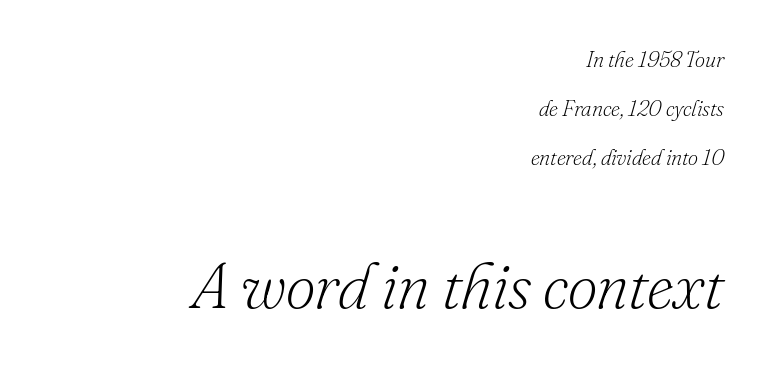
Does the bottom block carry the larger type? Yes, it does. Typeset ragged left — the right edge is the straight one. Examine the stroke ends and you'll spot serifs. Words appear dense and cohesive because spacing is normal. This block would shrink considerably if given ordinary leading; it's expanded now.
